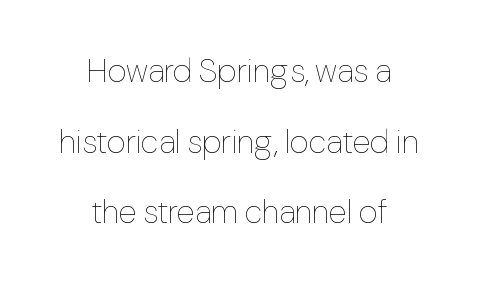
The cut favours lightness, reaching ordinary text weight at its darkest. Is the letter spacing exaggerated? No — it looks like the ordinary default. One glance says open: line gaps are wider than usual. This sample is center-justified, so both line endings float freely. Underlining? Definitely not there. Do the characters align in a grid? No, the font is proportional.
